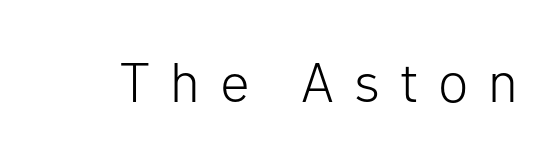
{"serif": "no", "italic": "no", "bold": "no", "weight": "light", "width": "normal", "stroke_contrast": "low", "x_height": "medium", "monospaced": "no", "underline": "no", "letter_spacing": "wide", "letter_spacing_em": 0.36, "glyph_px": 56}
